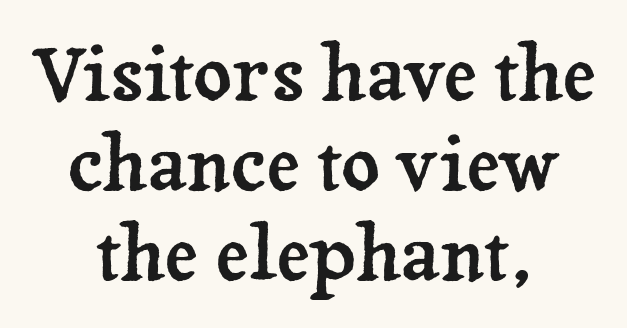
The rendering positions every line midway between the sides. The face used here is proportionally spaced, like ordinary book or web type. Plain, unruled lines of type. Each letter's strokes conclude with small projecting serifs. You could call the tracking neutral — neither tight nor loose.
